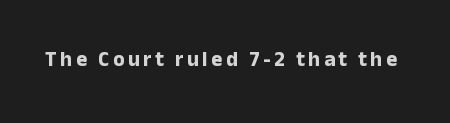
The image shows 21 px bold type, upright; set not underlined.
